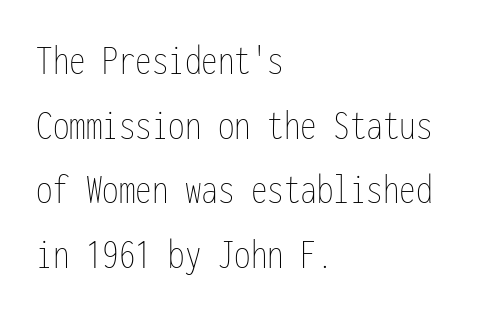
{"italic": "no", "bold": "no", "weight": "thin", "width": "condensed", "stroke_contrast": "low", "x_height": "medium", "monospaced": "yes", "underline": "no", "align": "left", "line_spacing": "normal", "line_spacing_ratio": 1.47, "letter_spacing": "normal", "letter_spacing_em": 0.0, "glyph_px": 44}
